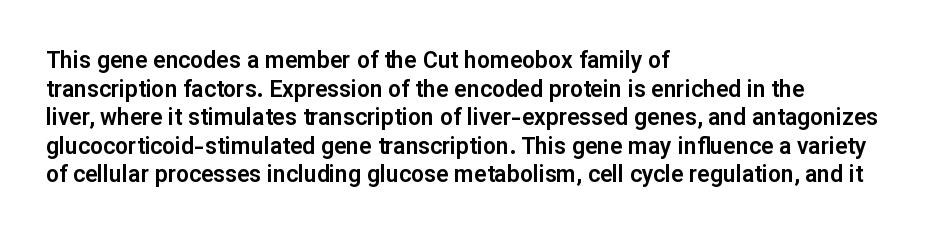
Q: Is the text italic (slanted)? A: No, it is upright.
Q: Is the text underlined? A: No.
Q: How is the paragraph aligned? A: Left-aligned.
Q: Is the spacing between letters normal or unusually wide? A: Normal.
